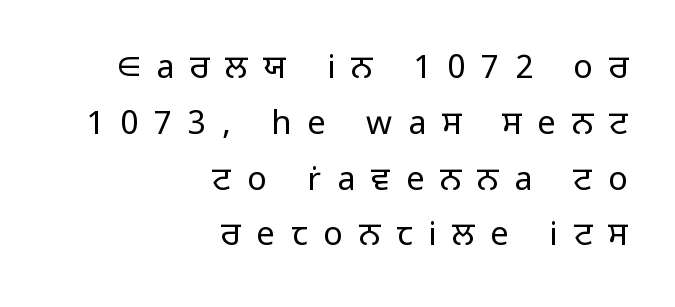
Line endings align vertically; line beginnings do not. Note the varied advance widths — an 'i' is clearly narrower than an 'm'. Students, observe: this is what conventionally led text looks like. Is this a sans? Yes — the strokes have no serifs. Letters have the restrained weight of plain body copy at most. Ordinary non-slanted type is in use.
